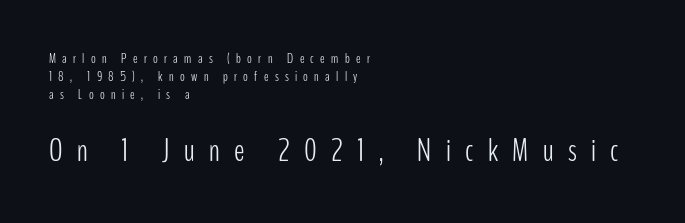
Which margin do the lines hug? The left one — the right edge is uneven. Decoration check: the copy has no underline. These lines are rendered in a variable-pitch font. This is sans-serif lettering, the kind often seen on screens and signage. Letter spacing: wide.
